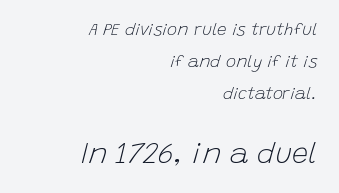
{"italic": "yes", "lean": "right", "slant_degrees": 15, "bold": "no", "weight": "light", "width": "normal", "stroke_contrast": "low", "x_height": "large", "monospaced": "no", "underline": "no", "align": "right", "line_spacing_ratio": 1.87, "letter_spacing": "normal", "letter_spacing_em": 0.0, "larger_block": "second", "size_ratio": 1.71, "glyph_px": 29}
